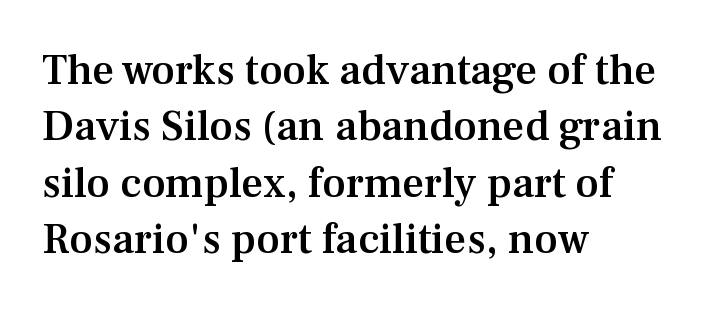
{"serif": "yes", "italic": "no", "bold": "semi", "weight": "semibold", "width": "normal", "stroke_contrast": "medium", "x_height": "medium", "monospaced": "no", "underline": "no", "align": "left", "line_spacing": "normal", "line_spacing_ratio": 1.31, "letter_spacing": "normal", "letter_spacing_em": 0.0, "glyph_px": 43}
